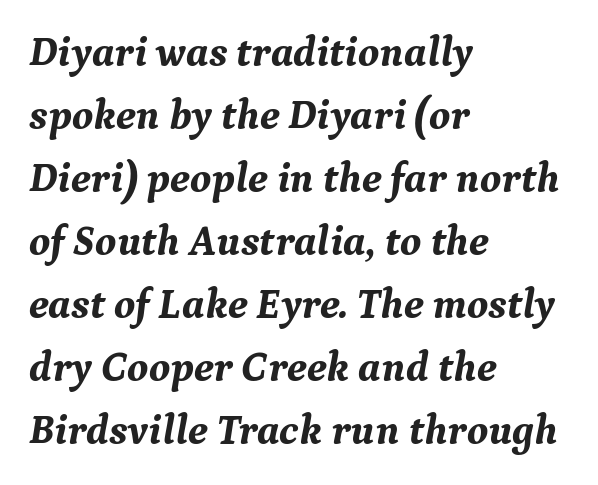
Character widths vary here, with narrow letters taking less room than wide ones. Typographically, this falls in the serif category. This sample keeps an unexceptional amount of space between lines. Heft: maximum for text — a bold. The letters sit at their default tracking, neither squeezed nor spread.
